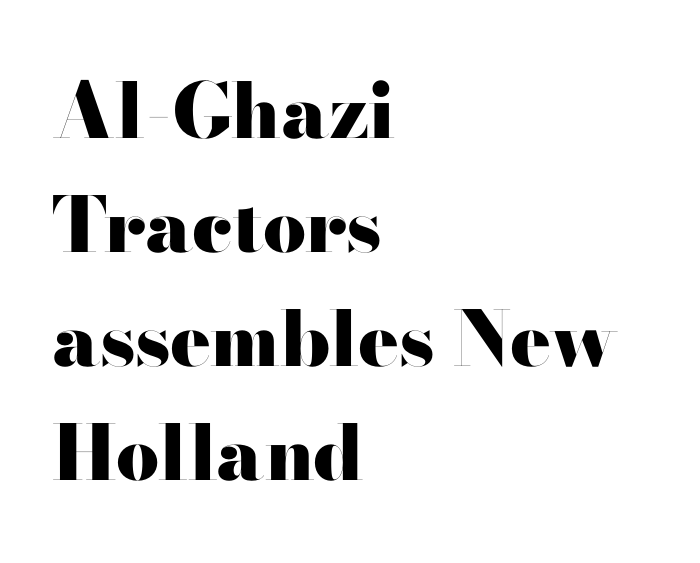
Just letters on the line, the space beneath them empty. Stroke thickness is high; the sample reads as a true bold. Every stem runs plumb, perpendicular to the baseline. Note: no serifs on the glyphs. Spacing between characters is what you'd get straight out of the box.
